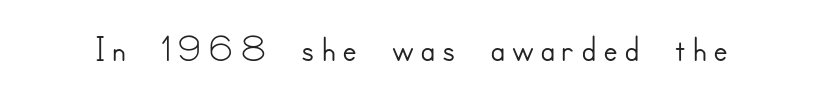
The image shows 55 px sans-serif type, upright; set not underlined; low stroke contrast and a small x-height.
